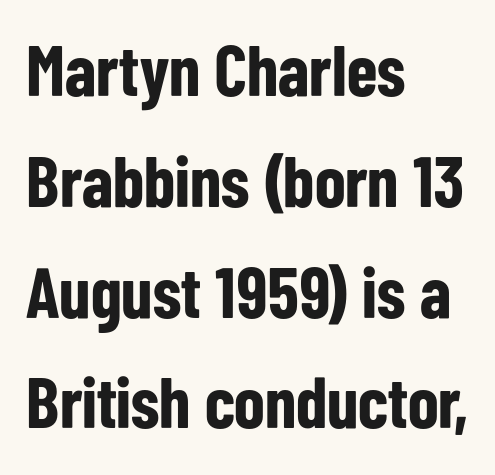
{"serif": "no", "italic": "no", "bold": "yes", "weight": "bold", "width": "condensed", "stroke_contrast": "low", "x_height": "medium", "monospaced": "no", "underline": "no", "align": "left", "line_spacing": "normal", "line_spacing_ratio": 1.56, "letter_spacing": "normal", "letter_spacing_em": 0.0, "glyph_px": 71}
